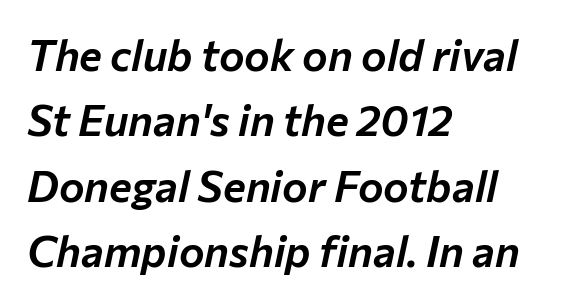
The space beneath each line is pristine and unruled. The typography opts for an oblique posture over an upright one. Horizontal bands of white between lines are of average thickness. The rendering uses natural spacing where letterforms have individual widths. The tracking reads as untouched default to a designer's eye. The compositor pushed each line to the left boundary.
